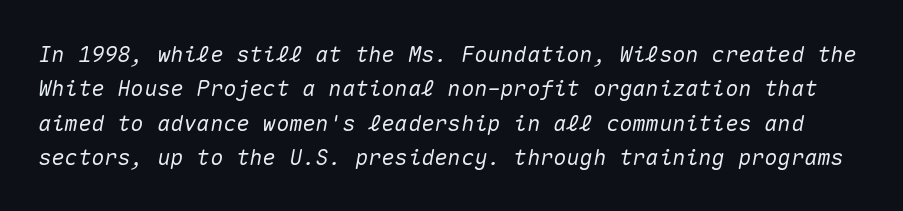
Q: Is the text italic (slanted)? A: Yes, it leans right by about 10 degrees.
Q: Is the text underlined? A: No.
Q: Is the spacing between letters normal or unusually wide? A: Normal.
Q: Is the spacing between lines tight, normal or loose? A: Normal.
